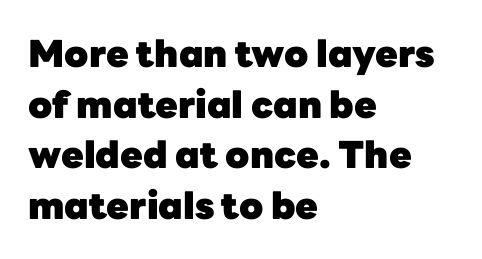
The image shows 37 px heavy sans-serif type, upright; set left-aligned, normal line spacing (1.37x), normal letter spacing, not underlined; low stroke contrast and a medium x-height.
